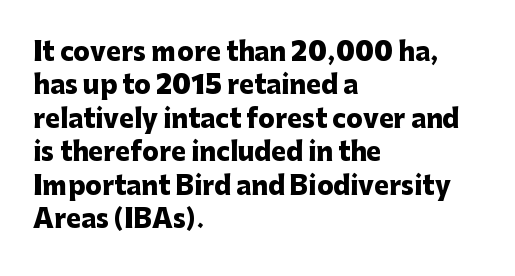
Notice how the passage keeps a crisp vertical edge on the left only. Ordinary non-slanted type is in use. This sample uses plain, unmodified letter spacing. Strong, thick strokes mark this as bold type. Normally led — the rows are evenly, conventionally spaced.
